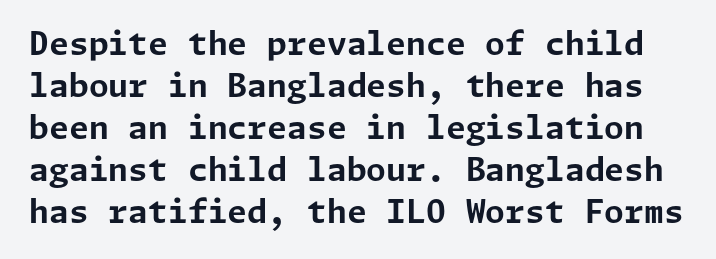
{"serif": "no", "italic": "no", "bold": "yes", "weight": "bold", "width": "normal", "stroke_contrast": "low", "x_height": "medium", "underline": "no", "line_spacing": "normal", "line_spacing_ratio": 1.31, "letter_spacing": "normal", "letter_spacing_em": 0.0, "glyph_px": 32}
